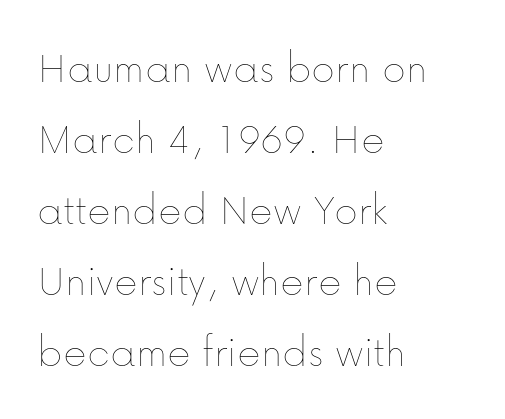
{"italic": "no", "bold": "no", "weight": "thin", "width": "normal", "stroke_contrast": "low", "x_height": "medium", "monospaced": "no", "underline": "no", "align": "left", "line_spacing": "normal", "line_spacing_ratio": 1.58, "letter_spacing": "normal", "letter_spacing_em": 0.0, "glyph_px": 45}
